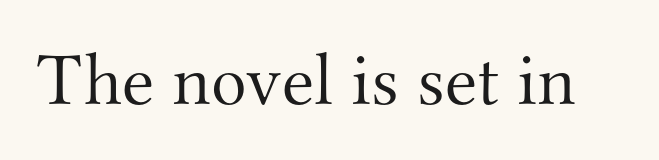
Q: Is the text bold? A: No.
Q: Is the text italic (slanted)? A: No, it is upright.
Q: Is the typeface a serif or a sans-serif typeface? A: Serif.
Q: Is the text underlined? A: No.
Q: Is the spacing between letters normal or unusually wide? A: Normal.
Q: Width (condensed, normal, or wide)? A: Normal.
Q: Stroke contrast? A: Medium.
Q: x-height? A: Small.
Q: Monospaced? A: No.
